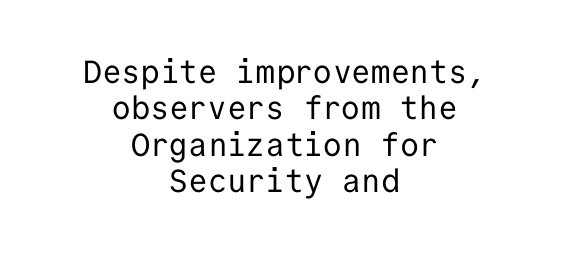
Q: Is the text bold? A: No.
Q: Is the text italic (slanted)? A: No, it is upright.
Q: Is the typeface a serif or a sans-serif typeface? A: Sans-serif.
Q: Is the text underlined? A: No.
Q: How is the paragraph aligned? A: Centered.
Q: Is the spacing between letters normal or unusually wide? A: Normal.
Q: Is the spacing between lines tight, normal or loose? A: Tight.
Q: Width (condensed, normal, or wide)? A: Normal.
Q: Stroke contrast? A: Low.
Q: x-height? A: Medium.
Q: Monospaced? A: Yes.
